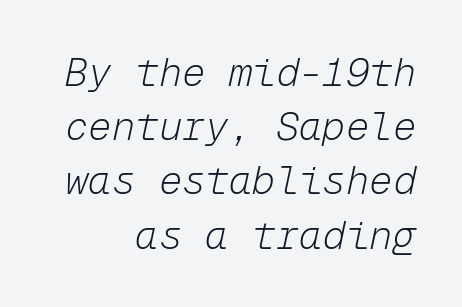
Q: Is the text bold? A: No.
Q: Is the text italic (slanted)? A: Yes, it leans right by about 12 degrees.
Q: Is the text underlined? A: No.
Q: How is the paragraph aligned? A: Right-aligned.
Q: Is the spacing between letters normal or unusually wide? A: Normal.
Q: Is the spacing between lines tight, normal or loose? A: Normal.
Q: Width (condensed, normal, or wide)? A: Normal.
Q: Stroke contrast? A: Low.
Q: x-height? A: Medium.
Q: Monospaced? A: Yes.
